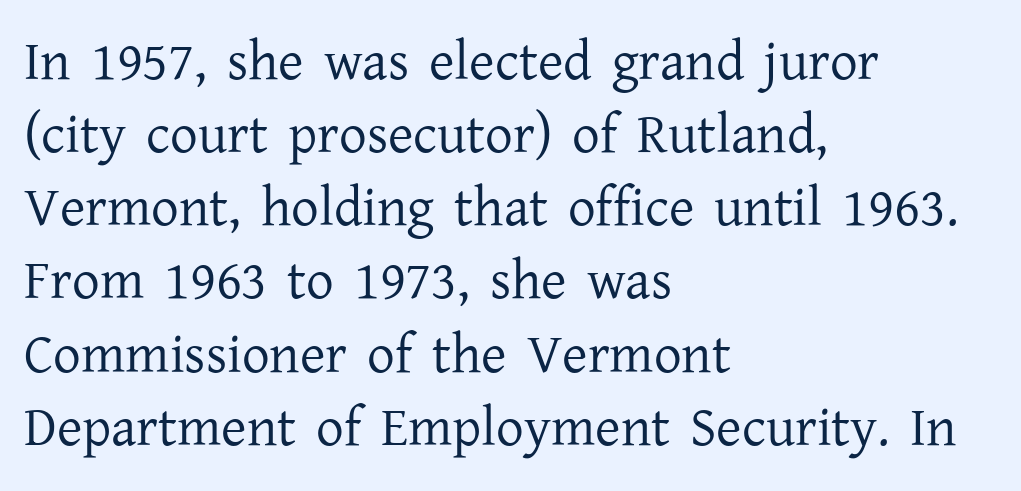
Summary of weight: not heavy and not bold. How would I describe the line gaps? Plain and ordinary. You could not count columns in this text — the font is proportionally spaced. A clean baseline with only descenders dipping below it. Italic? Not at all — the glyphs are vertical. Check where the strokes stop: tiny serifs finish them off.
